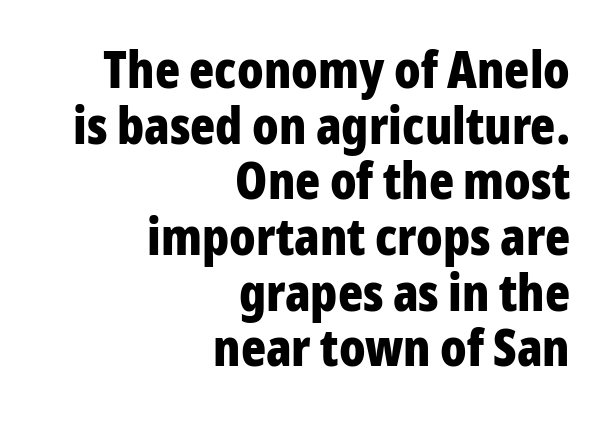
The image shows 52 px bold, condensed sans-serif type, upright; set right-aligned, tight line spacing (1.07x), normal letter spacing, not underlined; low stroke contrast and a medium x-height.
